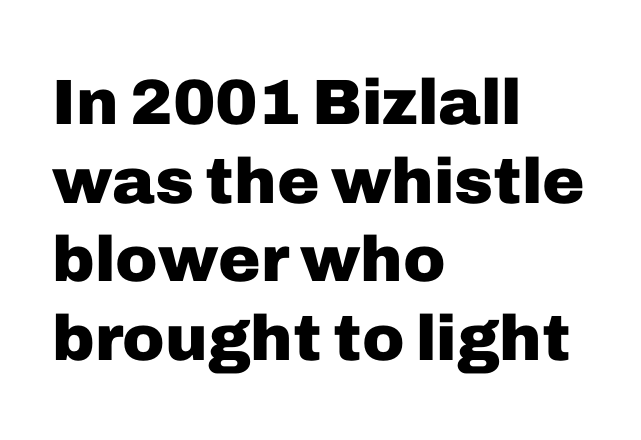
The image shows 64 px heavy sans-serif type, upright; set left-aligned, line spacing 1.23x, normal letter spacing, not underlined; low stroke contrast and a medium x-height.
